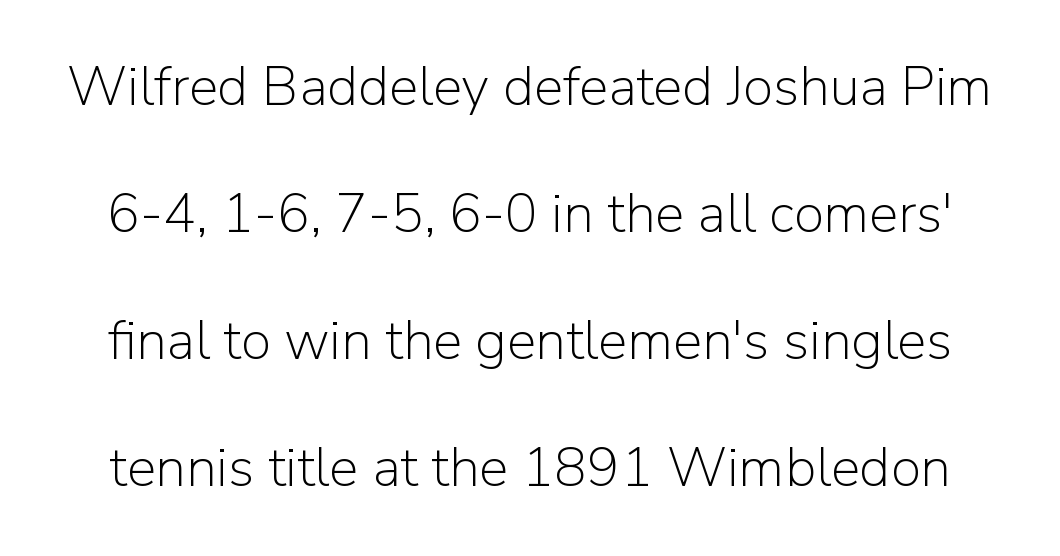
{"serif": "no", "italic": "no", "bold": "no", "weight": "light", "width": "normal", "stroke_contrast": "low", "x_height": "medium", "monospaced": "no", "underline": "no", "line_spacing": "loose", "line_spacing_ratio": 2.31, "letter_spacing": "normal", "letter_spacing_em": 0.0, "glyph_px": 55}
